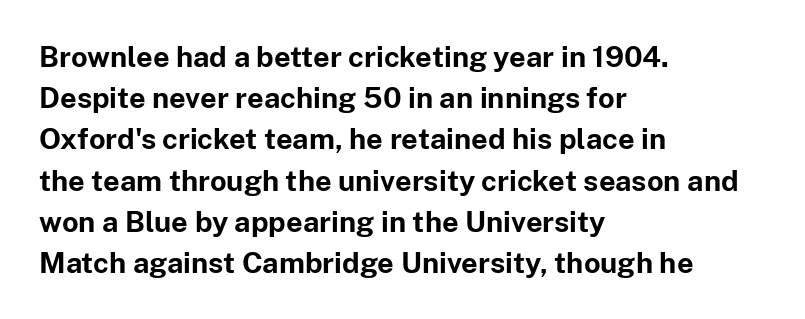
Reading down the block, your eye returns to a fixed left position each line. Evenly set lines give the paragraph a standard silhouette. The typography opts for an upright posture over an oblique one. Nothing unusual about the tracking: characters are spaced as the font intends. Rule under the text: the space is simply empty.
